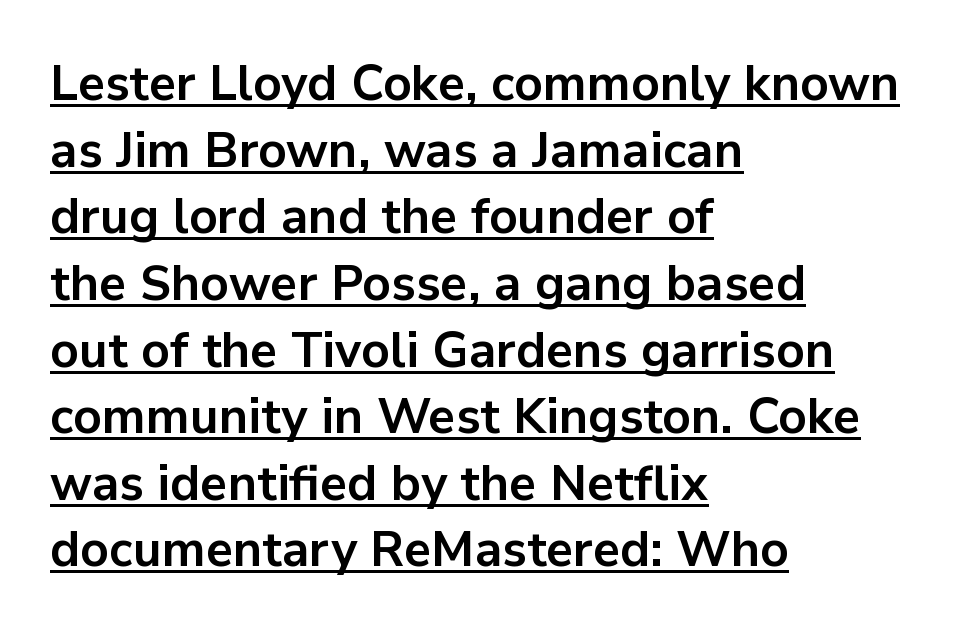
Between one letter and the next there's only the usual sliver of space. Chunky letters — that's bold for sure. I'd call this a sans setting — the letters go barefoot. Think of a printed novel: that variable character pitch is what you see here. A roman cut, with each character standing at attention.
